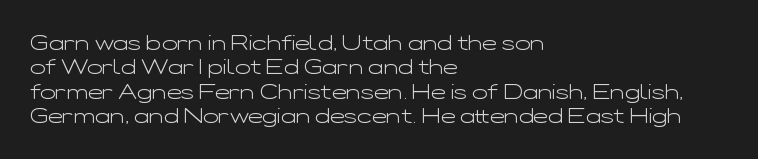
The image shows 20 px text type, upright; set left-aligned, line spacing 1.22x, normal letter spacing, not underlined.
